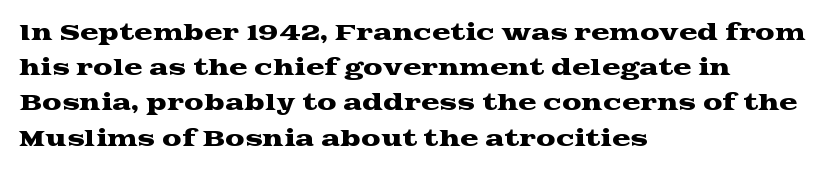
{"italic": "no", "underline": "no", "align": "left", "line_spacing": "normal", "line_spacing_ratio": 1.6, "letter_spacing": "normal", "letter_spacing_em": 0.0, "glyph_px": 22}
